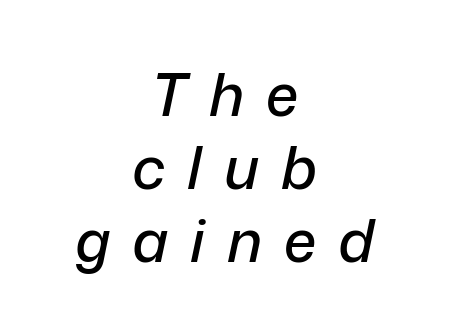
{"italic": "yes", "lean": "right", "slant_degrees": 12, "width": "normal", "stroke_contrast": "low", "x_height": "medium", "monospaced": "no", "underline": "no", "align": "center", "line_spacing_ratio": 1.24, "letter_spacing": "wide", "letter_spacing_em": 0.37, "glyph_px": 59}
